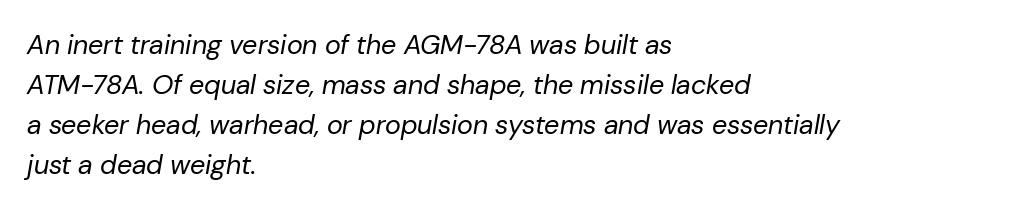
{"italic": "yes", "lean": "right", "slant_degrees": 10, "bold": "no", "underline": "no", "align": "left", "line_spacing": "normal", "line_spacing_ratio": 1.48, "letter_spacing": "normal", "letter_spacing_em": 0.0, "glyph_px": 27}
